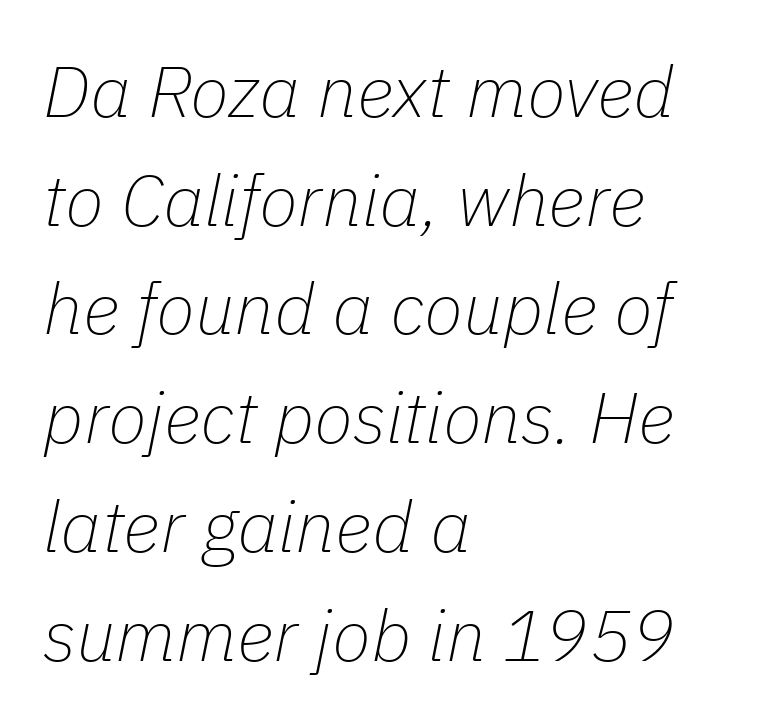
{"italic": "yes", "lean": "right", "slant_degrees": 11, "bold": "no", "weight": "thin", "width": "normal", "stroke_contrast": "low", "x_height": "medium", "monospaced": "no", "underline": "no", "align": "left", "line_spacing": "normal", "line_spacing_ratio": 1.51, "letter_spacing": "normal", "letter_spacing_em": 0.0, "glyph_px": 72}
